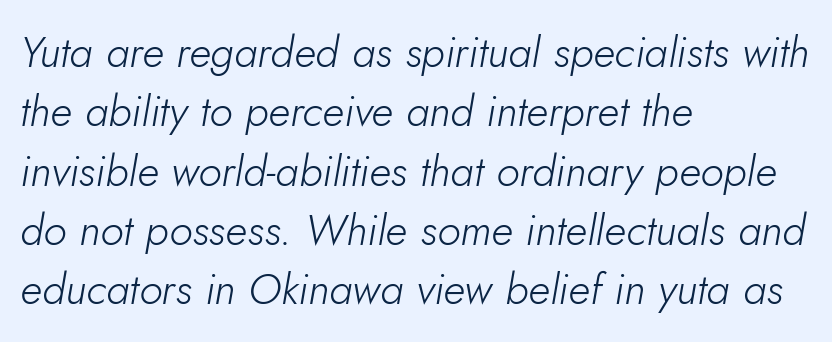
Slanted lettering throughout. The typesetter chose a ragged-right arrangement here. These lines are rendered in a variable-pitch font. The horizontal fit of the characters is conventional and even. Weight: in the light-to-regular range. Clear beneath every line of the passage.
